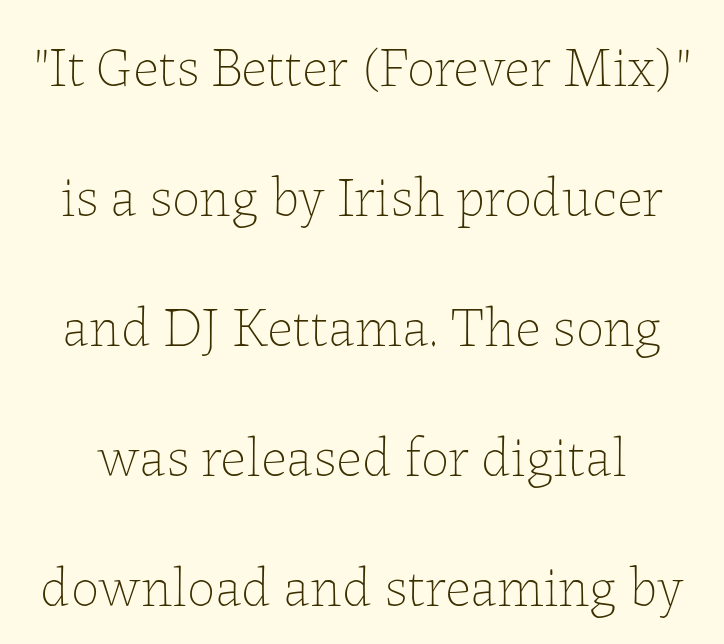
Interline gaps are noticeably wide in this sample. Counters stay open thanks to moderate or lighter strokes. Honestly, the letter spacing is just normal — you wouldn't notice it. Do the characters align in a grid? No, the font is proportional.
